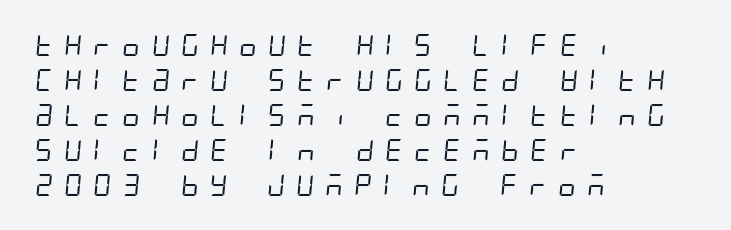
Q: Is the text bold? A: No.
Q: Is the text underlined? A: No.
Q: How is the paragraph aligned? A: Left-aligned.
Q: Is the spacing between letters normal or unusually wide? A: Unusually wide.
Q: Is the spacing between lines tight, normal or loose? A: Normal.
